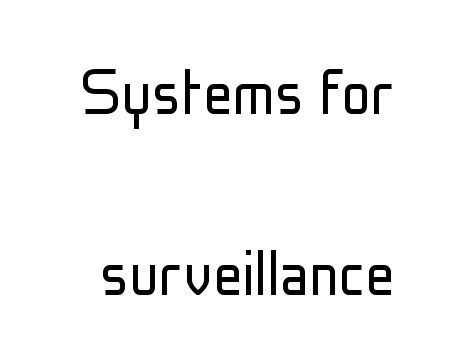
Words appear dense and cohesive because spacing is normal. The strokes carry an ordinary text weight at most. This is sans-serif lettering, the kind often seen on screens and signage. A roman cut, with each character standing at attention. The line-height multiplier appears high, well above default.
